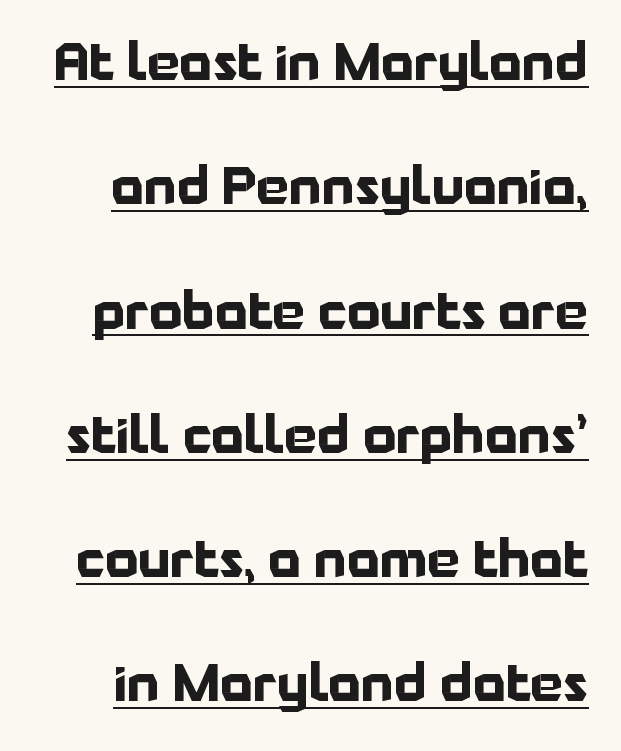
Q: Is the text bold? A: Yes.
Q: Is the text italic (slanted)? A: No, it is upright.
Q: Is the typeface a serif or a sans-serif typeface? A: Sans-serif.
Q: Is the text underlined? A: Yes.
Q: Is the spacing between letters normal or unusually wide? A: Normal.
Q: Is the spacing between lines tight, normal or loose? A: Loose.
Q: Width (condensed, normal, or wide)? A: Normal.
Q: Stroke contrast? A: Low.
Q: x-height? A: Medium.
Q: Monospaced? A: No.
